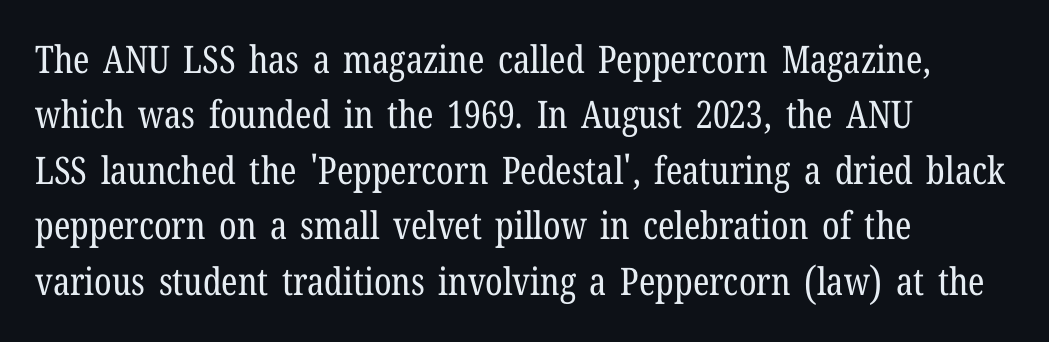
{"serif": "yes", "italic": "no", "bold": "no", "weight": "regular", "width": "condensed", "stroke_contrast": "low", "x_height": "medium", "monospaced": "no", "underline": "no", "align": "left", "line_spacing": "normal", "line_spacing_ratio": 1.46, "letter_spacing": "normal", "letter_spacing_em": 0.0, "glyph_px": 38}
